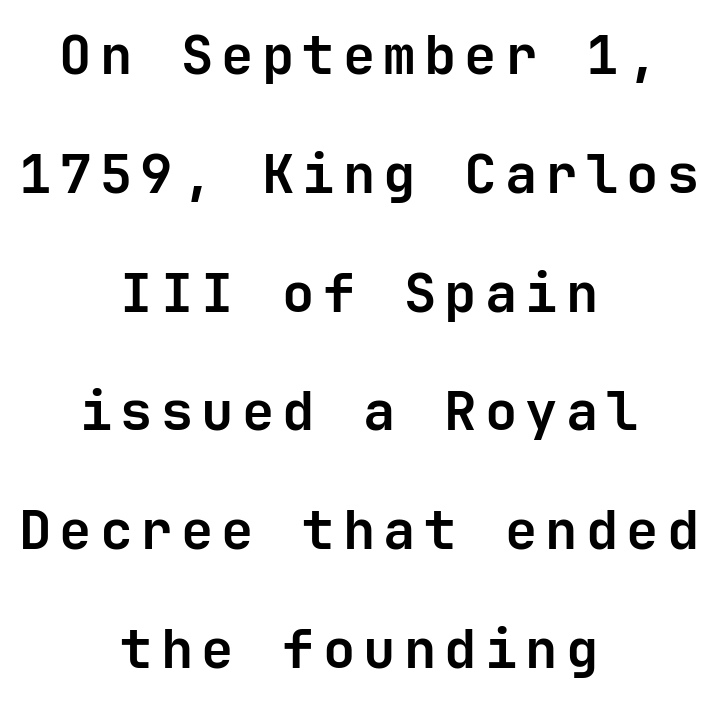
Rendered with straight, roman letterforms. Descenders hang freely into open space. Are there feet on the stems? There aren't — it's a sans. Whoever set this chose breathing room over compactness in the vertical rhythm. Fixed-width glyphs throughout — classic coding-font behaviour.
